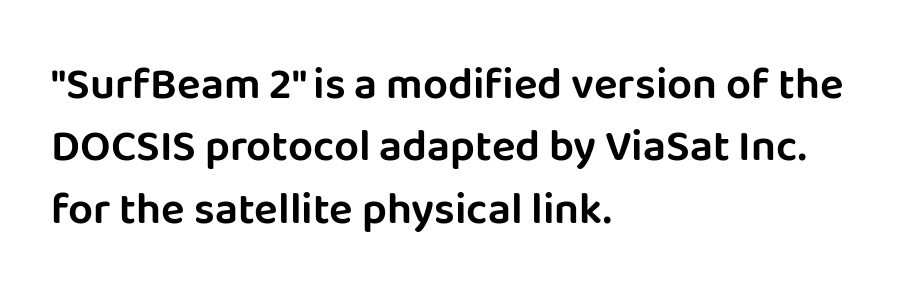
The image shows 44 px sans-serif type, upright; set left-aligned, normal line spacing (1.42x), normal letter spacing, not underlined; low stroke contrast and a large x-height.
